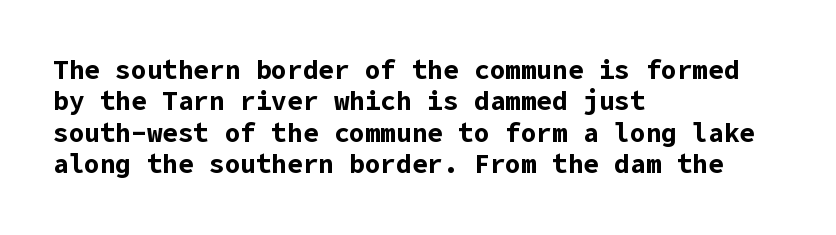
{"italic": "no", "bold": "yes", "underline": "no", "align": "left", "line_spacing_ratio": 1.21, "letter_spacing": "normal", "letter_spacing_em": 0.0, "glyph_px": 26}
